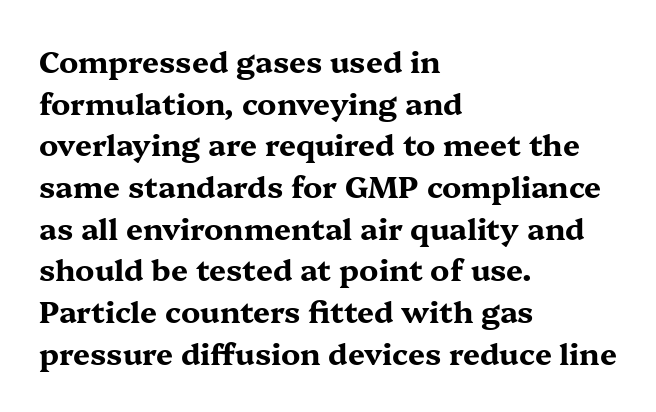
The image shows 30 px bold, wide serif type, upright; set left-aligned, normal line spacing (1.39x), normal letter spacing, not underlined; medium stroke contrast and a medium x-height.
